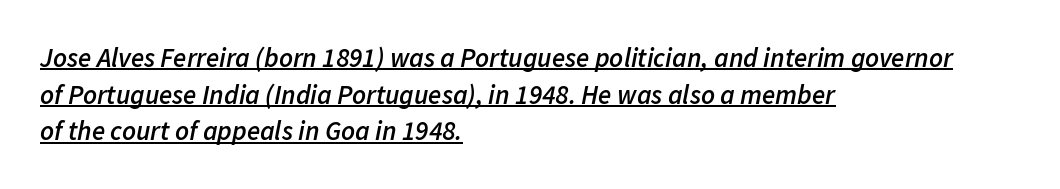
The image shows 27 px text type, italic (leaning right); set left-aligned, normal line spacing (1.36x), normal letter spacing, underlined.
